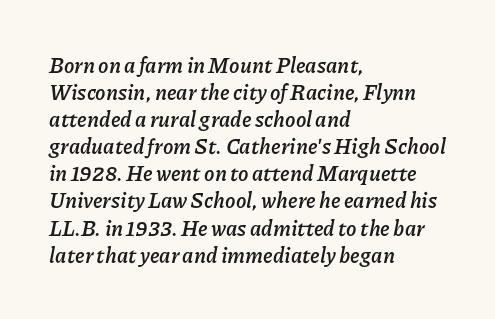
{"italic": "yes", "lean": "right", "slant_degrees": 11, "bold": "yes", "underline": "no", "align": "left", "line_spacing": "normal", "line_spacing_ratio": 1.29, "letter_spacing": "normal", "letter_spacing_em": 0.0, "glyph_px": 21}
